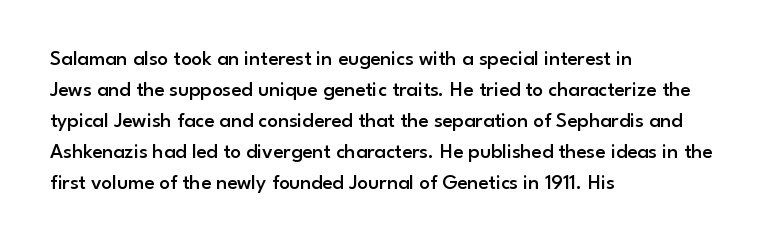
Q: Is the text bold? A: Semi-bold.
Q: Is the text italic (slanted)? A: No, it is upright.
Q: Is the text underlined? A: No.
Q: How is the paragraph aligned? A: Left-aligned.
Q: Is the spacing between letters normal or unusually wide? A: Normal.
Q: Is the spacing between lines tight, normal or loose? A: Normal.
